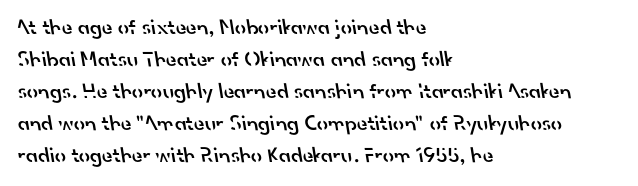
The letters sit at their default tracking, neither squeezed nor spread. Every letter is mildly thick-stroked: semibold rather than bold. The paragraph shown leans on its left margin. Normally led — the rows are evenly, conventionally spaced. Words float on clear page, feet unadorned.
